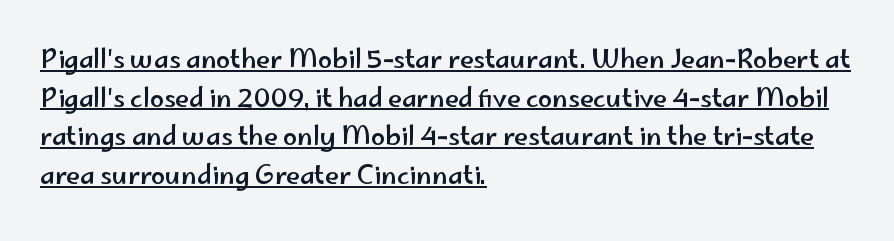
{"italic": "no", "underline": "yes", "align": "left", "line_spacing": "normal", "line_spacing_ratio": 1.55, "letter_spacing": "normal", "letter_spacing_em": 0.0, "glyph_px": 25}
